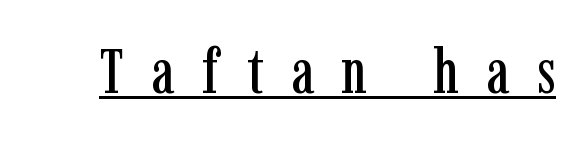
Beneath each row of characters lies a ruled line. Designer's note — italics off, roman on. Looks like regular typesetting: each glyph gets only the width it needs. The text was rendered using a seriffed face with decorative stroke endings. What stands out about the letter spacing? Its width — letters are far apart.
